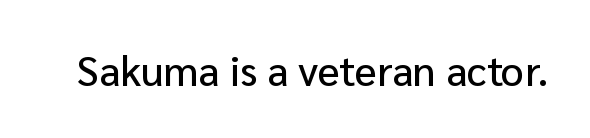
Students, note that the glyphs here touch the page at normal intervals. The gap between lines stays unmarked. The characters display no serif detailing; their extremities are plain. You could not count columns in this text — the font is proportionally spaced. Posture: straight, roman, zero tilt.
